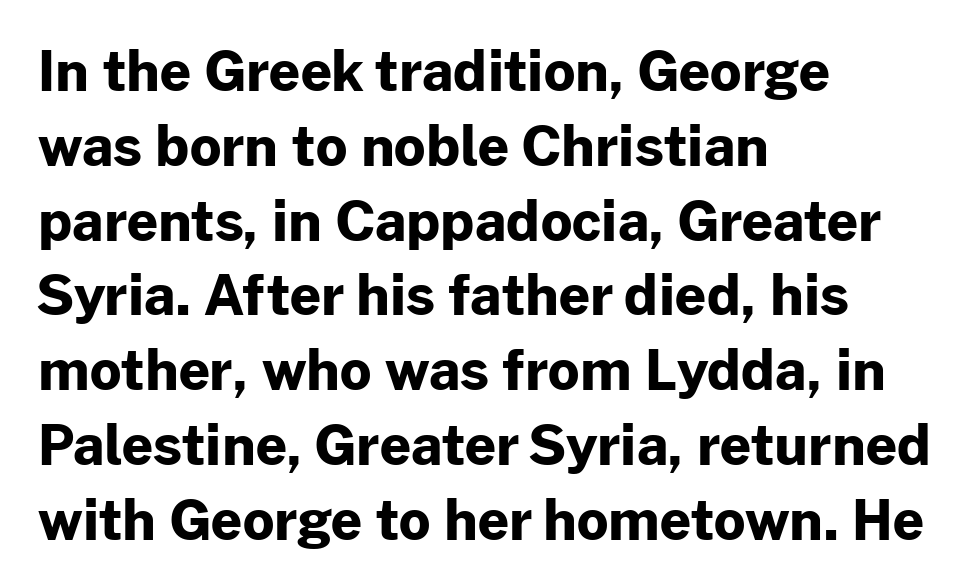
{"serif": "no", "italic": "no", "bold": "yes", "weight": "bold", "width": "normal", "stroke_contrast": "low", "x_height": "medium", "monospaced": "no", "underline": "no", "align": "left", "line_spacing": "normal", "line_spacing_ratio": 1.36, "letter_spacing": "normal", "letter_spacing_em": 0.0, "glyph_px": 55}
